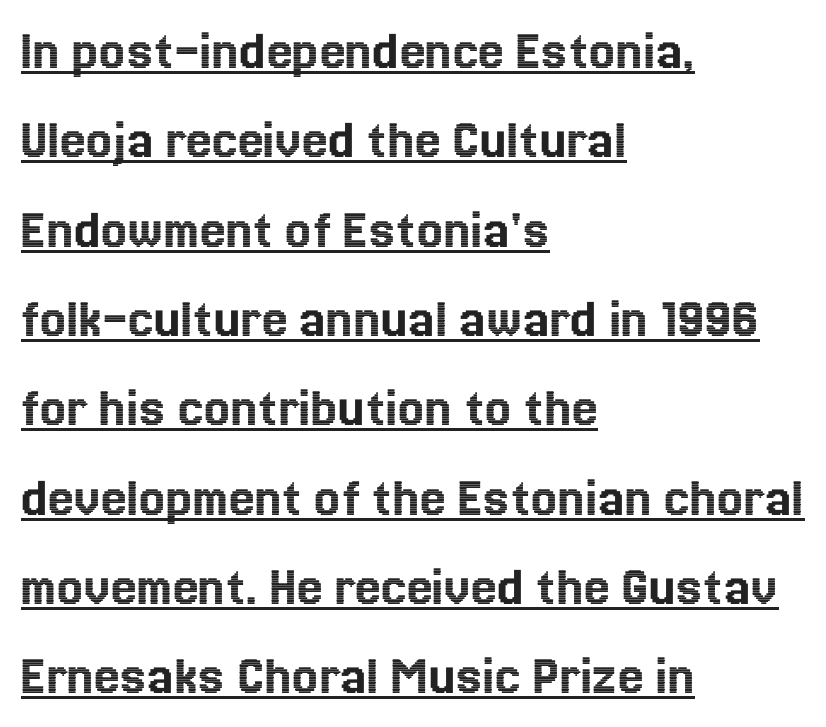
Q: Is the text italic (slanted)? A: No, it is upright.
Q: Is the text underlined? A: Yes.
Q: How is the paragraph aligned? A: Left-aligned.
Q: Is the spacing between letters normal or unusually wide? A: Normal.
Q: Is the spacing between lines tight, normal or loose? A: Normal.
Q: Width (condensed, normal, or wide)? A: Normal.
Q: x-height? A: Medium.
Q: Monospaced? A: No.
